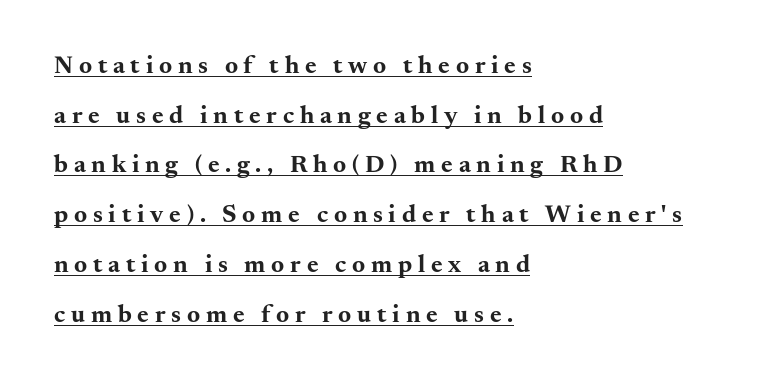
{"italic": "no", "bold": "yes", "underline": "yes", "align": "left", "line_spacing": "loose", "line_spacing_ratio": 1.99, "letter_spacing": "wide", "letter_spacing_em": 0.23, "glyph_px": 25}
